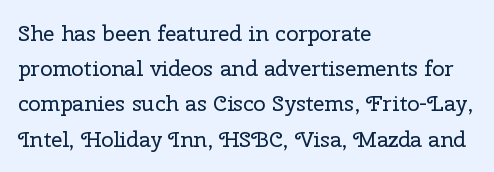
A quiet, ordinary-to-light weight characterises the typeface. Default kerning and tracking; the words read as compact shapes. These lines stack with their left ends in a neat column. The leading is moderate, giving the passage an even texture.
